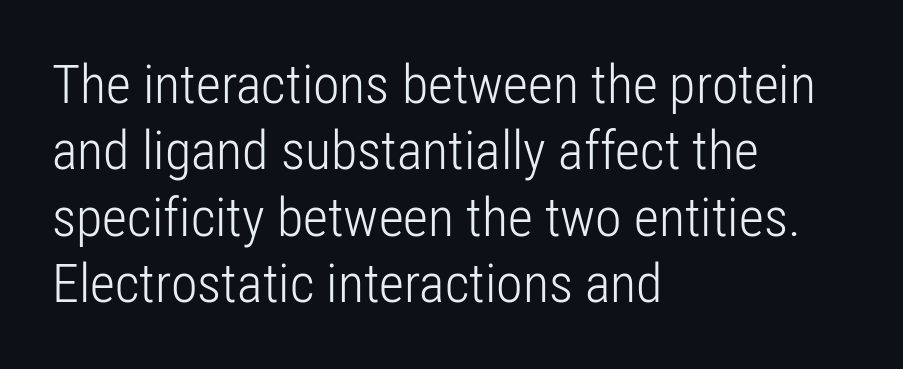
The image shows 54 px light, condensed sans-serif type, upright; set left-aligned, line spacing 1.23x, normal letter spacing, not underlined; low stroke contrast and a medium x-height.
